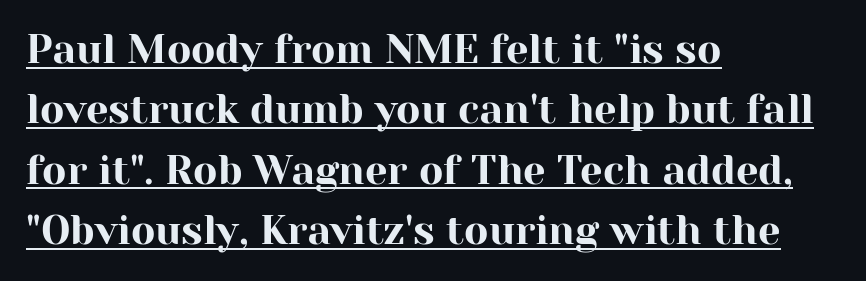
{"serif": "yes", "italic": "no", "width": "normal", "stroke_contrast": "high", "x_height": "medium", "monospaced": "no", "underline": "yes", "align": "left", "line_spacing": "normal", "line_spacing_ratio": 1.51, "letter_spacing": "normal", "letter_spacing_em": 0.0, "glyph_px": 40}
